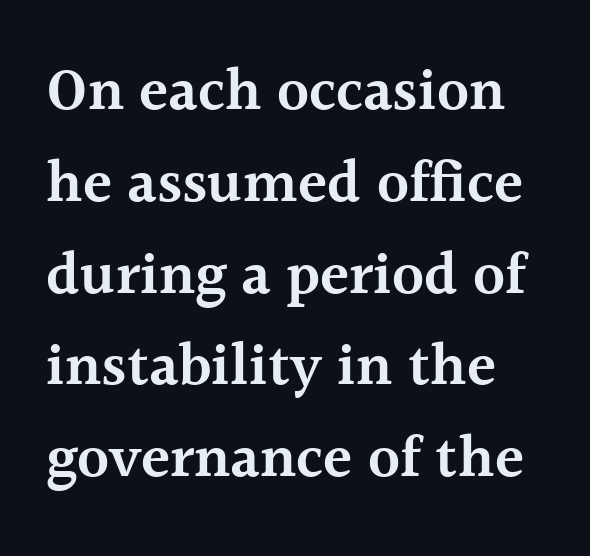
Descenders are the only things crossing below the line. In terms of letterform style, serifs are clearly present. The rendering uses a semibold face; strokes are thickened but not to full bold. Here the glyphs are tracked normally, forming tight word shapes.
